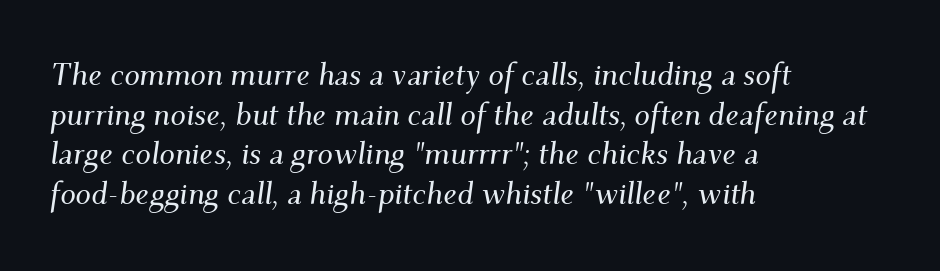
The image shows 31 px serif type, italic (leaning right); set left-aligned, normal line spacing (1.28x), normal letter spacing, not underlined; medium stroke contrast and a small x-height.
